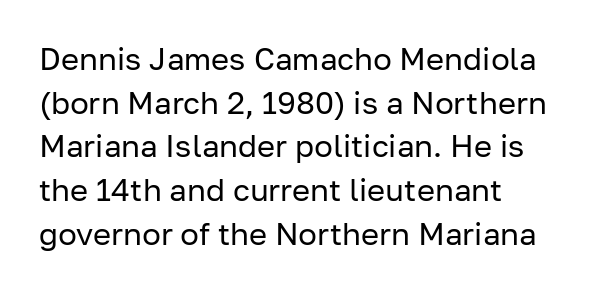
Q: Is the text bold? A: No.
Q: Is the text italic (slanted)? A: No, it is upright.
Q: Is the typeface a serif or a sans-serif typeface? A: Sans-serif.
Q: Is the text underlined? A: No.
Q: How is the paragraph aligned? A: Left-aligned.
Q: Is the spacing between letters normal or unusually wide? A: Normal.
Q: Is the spacing between lines tight, normal or loose? A: Normal.
Q: Width (condensed, normal, or wide)? A: Normal.
Q: Stroke contrast? A: Low.
Q: x-height? A: Medium.
Q: Monospaced? A: No.
